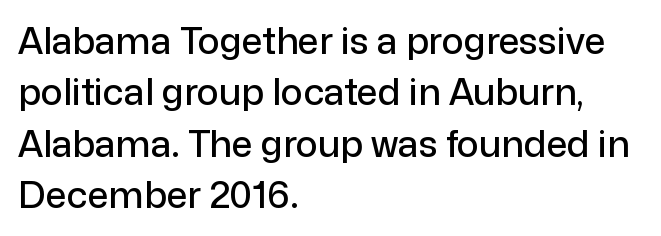
Q: Is the text italic (slanted)? A: No, it is upright.
Q: Is the typeface a serif or a sans-serif typeface? A: Sans-serif.
Q: Is the text underlined? A: No.
Q: How is the paragraph aligned? A: Left-aligned.
Q: Is the spacing between letters normal or unusually wide? A: Normal.
Q: Is the spacing between lines tight, normal or loose? A: Normal.
Q: Width (condensed, normal, or wide)? A: Normal.
Q: Stroke contrast? A: Low.
Q: x-height? A: Medium.
Q: Monospaced? A: No.
